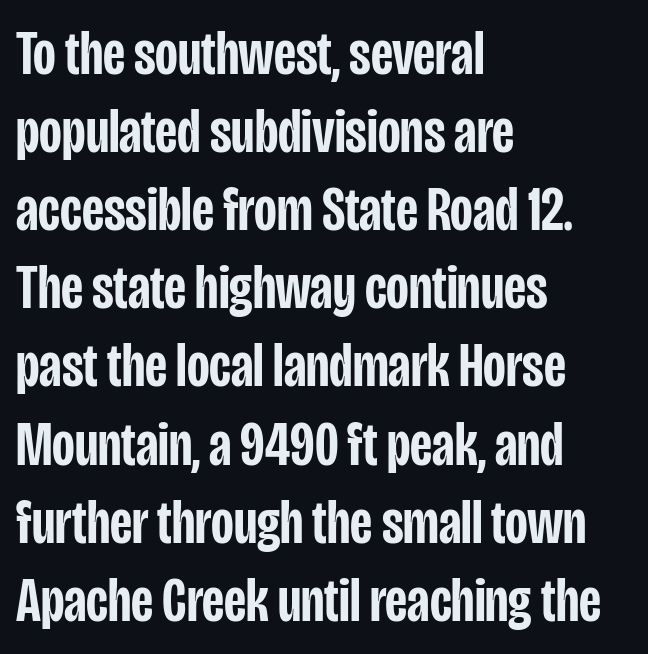
{"serif": "no", "italic": "no", "bold": "semi", "weight": "semibold", "width": "condensed", "stroke_contrast": "low", "x_height": "large", "monospaced": "no", "underline": "no", "align": "left", "line_spacing": "normal", "line_spacing_ratio": 1.26, "letter_spacing": "normal", "letter_spacing_em": 0.0, "glyph_px": 62}
